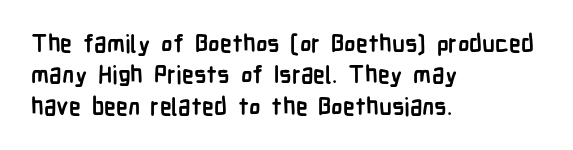
Q: Is the text bold? A: Yes.
Q: Is the text italic (slanted)? A: No, it is upright.
Q: Is the text underlined? A: No.
Q: How is the paragraph aligned? A: Left-aligned.
Q: Is the spacing between letters normal or unusually wide? A: Normal.
Q: Is the spacing between lines tight, normal or loose? A: Normal.
